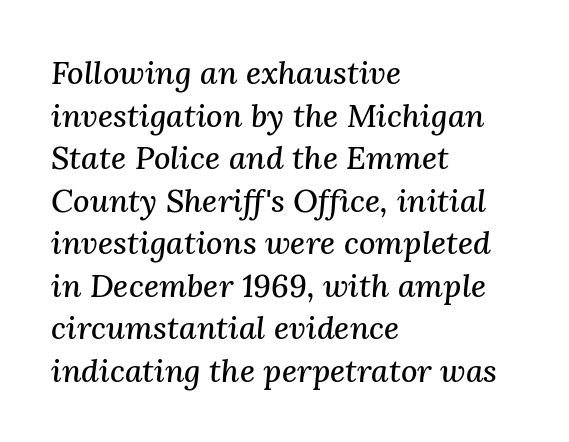
Think of a printed novel: that variable character pitch is what you see here. The text was rendered using a seriffed face with decorative stroke endings. Look at the tracking — it's just the regular setting, nothing added. Rule under the text: the space is simply empty. Line beginnings align vertically; line endings do not. Tall strokes in this sample are angled rather than plumb.
